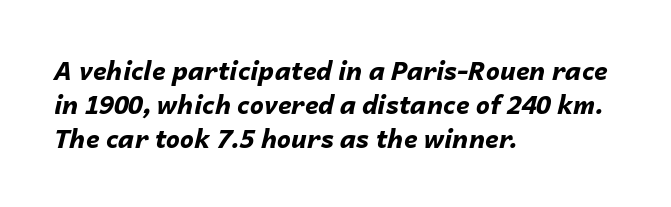
Q: Is the text bold? A: Yes.
Q: Is the text italic (slanted)? A: Yes, it leans right by about 14 degrees.
Q: Is the text underlined? A: No.
Q: How is the paragraph aligned? A: Left-aligned.
Q: Is the spacing between letters normal or unusually wide? A: Normal.
Q: Is the spacing between lines tight, normal or loose? A: Normal.
